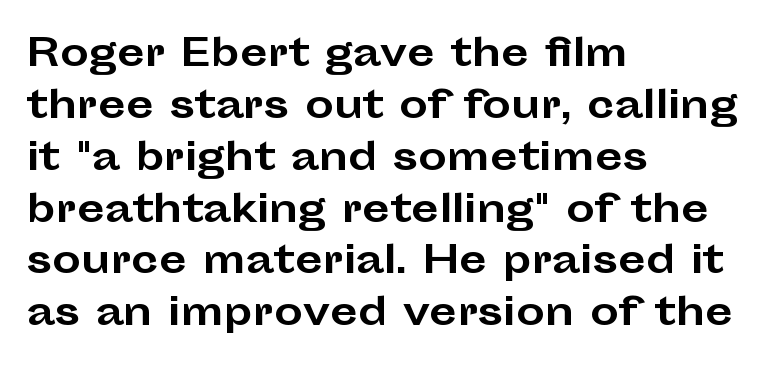
The image shows 36 px bold, wide sans-serif type, upright; set left-aligned, normal line spacing (1.44x), normal letter spacing, not underlined; low stroke contrast and a medium x-height.
